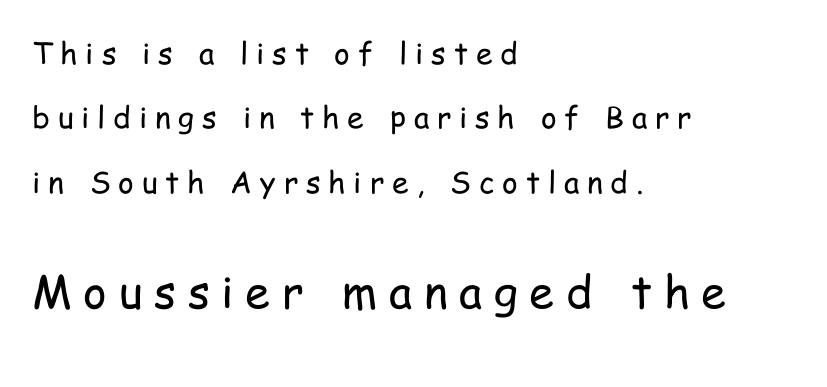
The image shows 45 px regular-weight, condensed sans-serif type, upright; set left-aligned, loose line spacing (2.15x), unusually wide letter spacing (+0.26 em), not underlined; the second (bottom) block is 1.5x larger; low stroke contrast and a medium x-height.
